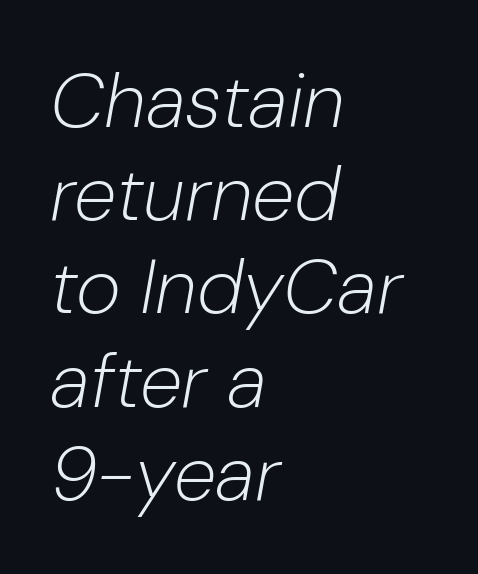
Q: Is the text bold? A: No.
Q: Is the text italic (slanted)? A: Yes, it leans right by about 10 degrees.
Q: Is the text underlined? A: No.
Q: How is the paragraph aligned? A: Left-aligned.
Q: Is the spacing between letters normal or unusually wide? A: Normal.
Q: Width (condensed, normal, or wide)? A: Normal.
Q: Stroke contrast? A: Low.
Q: x-height? A: Medium.
Q: Monospaced? A: No.
